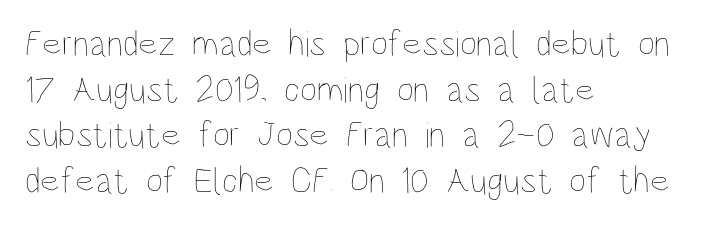
The image shows 37 px thin, condensed type, upright; set left-aligned, line spacing 1.23x, normal letter spacing, not underlined; low stroke contrast and a large x-height.
